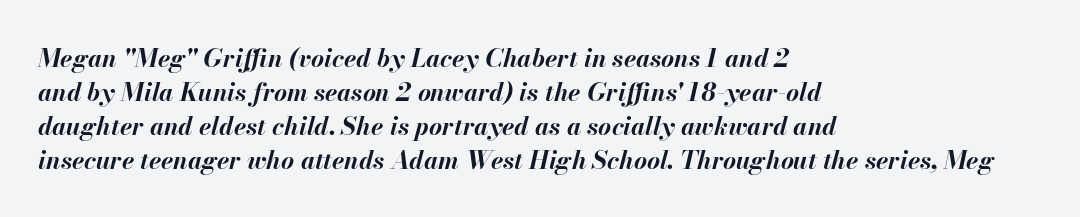
{"italic": "yes", "lean": "right", "slant_degrees": 13, "bold": "yes", "underline": "no", "align": "left", "line_spacing": "normal", "line_spacing_ratio": 1.36, "letter_spacing": "normal", "letter_spacing_em": 0.0, "glyph_px": 25}
